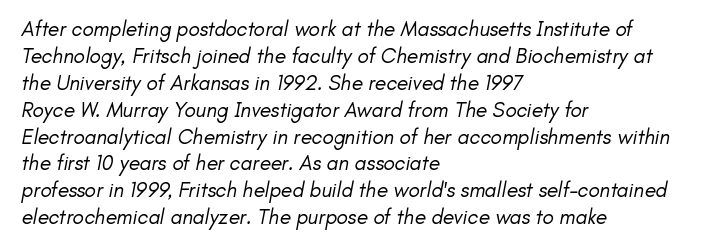
Q: Is the text bold? A: No.
Q: Is the text underlined? A: No.
Q: How is the paragraph aligned? A: Left-aligned.
Q: Is the spacing between letters normal or unusually wide? A: Normal.
Q: Is the spacing between lines tight, normal or loose? A: Normal.
